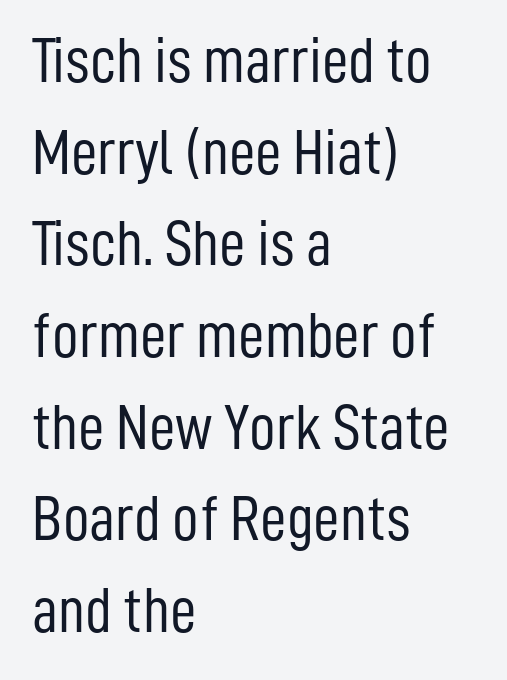
Characters remain perfectly vertical along every line. Here the designer chose a conventional face with non-uniform glyph widths. Leading: standard. Nothing unusual about the tracking: characters are spaced as the font intends. The zone under the glyphs is completely vacant.
